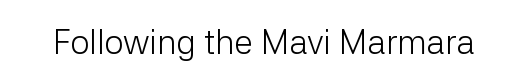
Q: Is the text bold? A: No.
Q: Is the text italic (slanted)? A: No, it is upright.
Q: Is the typeface a serif or a sans-serif typeface? A: Sans-serif.
Q: Is the text underlined? A: No.
Q: Is the spacing between letters normal or unusually wide? A: Normal.
Q: Width (condensed, normal, or wide)? A: Normal.
Q: Stroke contrast? A: Low.
Q: x-height? A: Medium.
Q: Monospaced? A: No.
